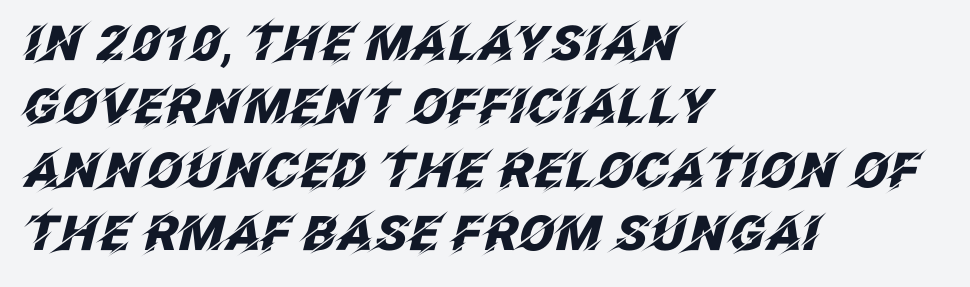
{"italic": "yes", "lean": "right", "slant_degrees": 12, "bold": "yes", "weight": "heavy", "width": "normal", "stroke_contrast": "low", "x_height": "large", "monospaced": "no", "underline": "no", "align": "left", "line_spacing": "normal", "line_spacing_ratio": 1.32, "letter_spacing": "normal", "letter_spacing_em": 0.0, "glyph_px": 48}
